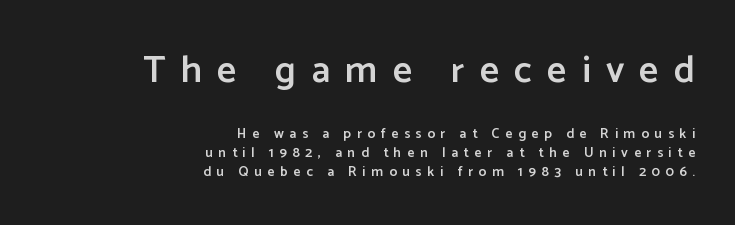
Italic: no, the glyphs are upright roman. Students, observe: this is what conventionally led text looks like. Tracking value appears strongly positive — letters spread wide. Emphasis by weight is partial: semibold. I'd call this a sans setting — the letters go barefoot.
